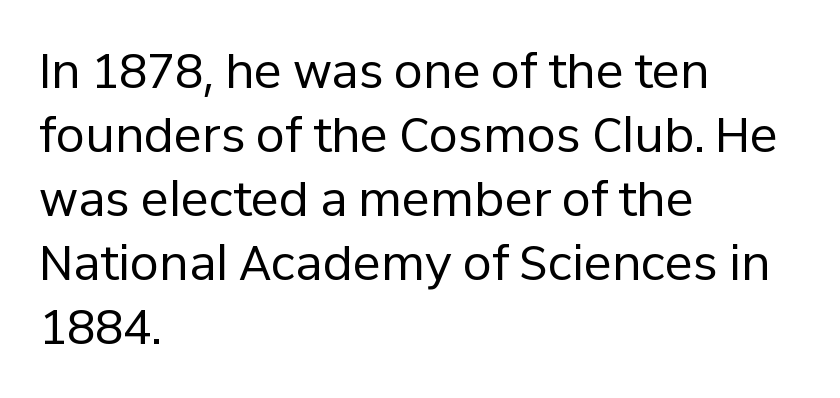
The image shows 47 px regular-weight sans-serif type, upright; set left-aligned, normal line spacing (1.36x), normal letter spacing, not underlined; low stroke contrast and a medium x-height.
